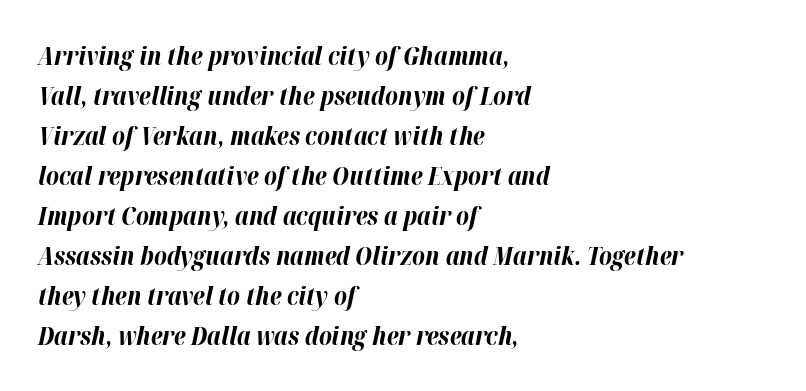
Typesetter's note: full bold, strokes at maximum text heaviness. What's the leading like? Ordinary, nothing unusual. The lines in this sample share a left origin and differ only in where they stop. Characters are canted at an angle relative to the baseline's perpendicular.
